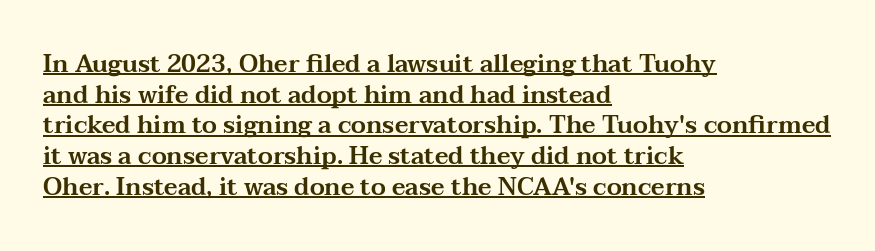
{"italic": "no", "underline": "yes", "align": "left", "line_spacing": "normal", "line_spacing_ratio": 1.28, "letter_spacing": "normal", "letter_spacing_em": 0.0, "glyph_px": 24}
